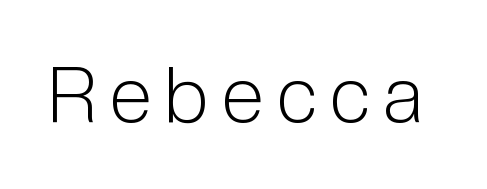
The typography opts for an upright posture over an oblique one. The cut favours lightness, reaching ordinary text weight at its darkest. No feet cap the strokes, marking this as sans-serif type. Each letter keeps its own natural width here, so spacing adapts to shape. Rule under the text: the space is simply empty.
